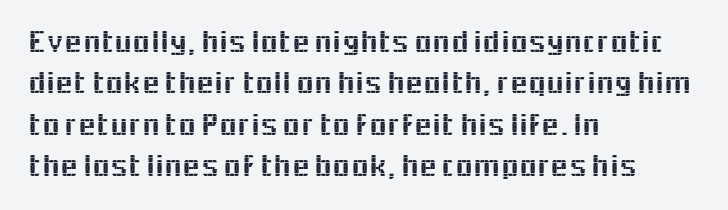
{"serif": "no", "italic": "no", "width": "normal", "x_height": "medium", "monospaced": "no", "underline": "no", "align": "left", "line_spacing": "normal", "line_spacing_ratio": 1.29, "letter_spacing": "normal", "letter_spacing_em": 0.0, "glyph_px": 32}
